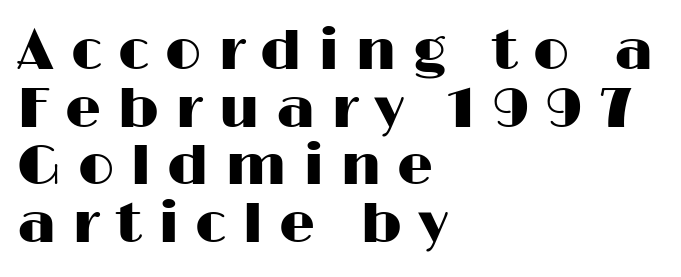
{"serif": "no", "italic": "no", "width": "wide", "stroke_contrast": "high", "x_height": "medium", "monospaced": "no", "underline": "no", "align": "left", "line_spacing": "tight", "line_spacing_ratio": 1.01, "letter_spacing": "wide", "letter_spacing_em": 0.28, "glyph_px": 57}
